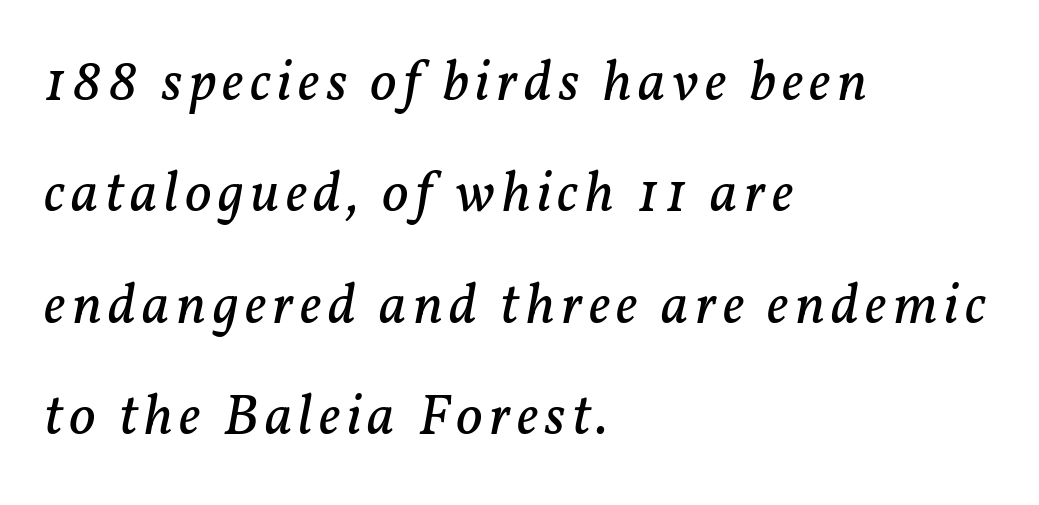
Decoration check: the copy has no underline. This rendering employs a face with finishing strokes, i.e., a serif. Spacing verdict: proportional, widths tailored to each character. The strokes carry an ordinary text weight at most. The paragraph shown leans on its left margin.
